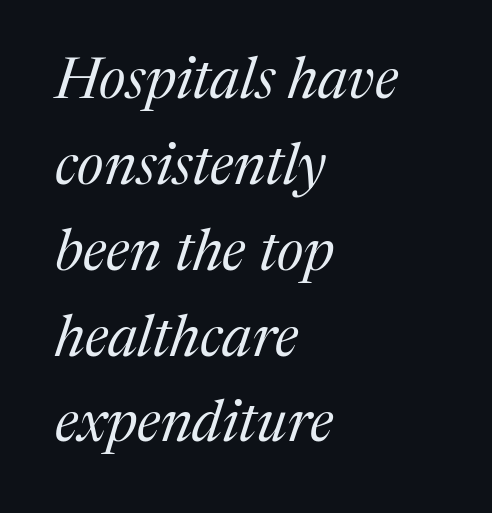
The image shows 58 px regular-weight serif type, italic (leaning right); set left-aligned, normal line spacing (1.48x), normal letter spacing, not underlined; medium stroke contrast and a medium x-height.
